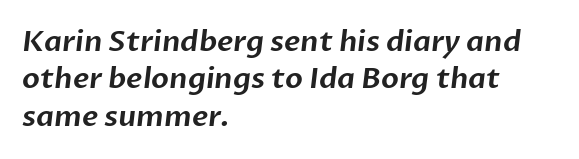
The face used here is proportionally spaced, like ordinary book or web type. Vertically, the passage feels balanced, rows spaced as you'd expect. Each word holds together tightly as a unit, with standard inter-letter gaps. The font family rendered here belongs to the sans-serif group.
